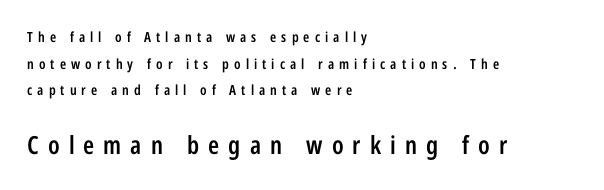
Q: Is the text bold? A: Semi-bold.
Q: Is the text italic (slanted)? A: No, it is upright.
Q: Is the text underlined? A: No.
Q: How is the paragraph aligned? A: Left-aligned.
Q: Is the spacing between letters normal or unusually wide? A: Unusually wide.
Q: Is the spacing between lines tight, normal or loose? A: Loose.
Q: Which block of text is set in a larger size, the first (top) or the second (bottom)? A: The second (bottom) one.
